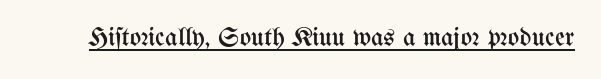
Q: Is the text bold? A: No.
Q: Is the text italic (slanted)? A: No, it is upright.
Q: Is the text underlined? A: Yes.
Q: Is the spacing between letters normal or unusually wide? A: Normal.
